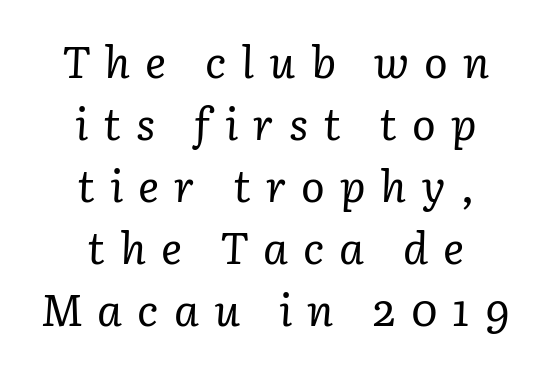
The image shows 44 px regular-weight serif type, italic (leaning right); set centered, normal line spacing (1.41x), unusually wide letter spacing (+0.34 em), not underlined; low stroke contrast and a medium x-height.
